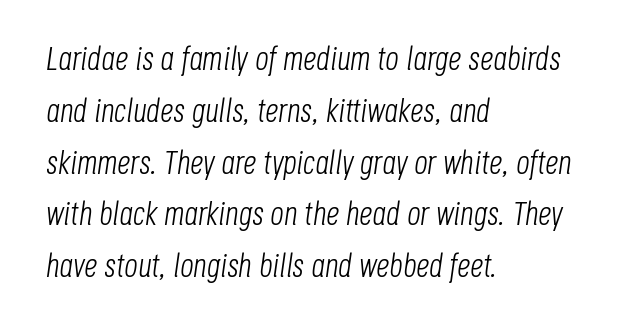
{"italic": "yes", "lean": "right", "slant_degrees": 8, "bold": "no", "weight": "light", "width": "condensed", "stroke_contrast": "low", "x_height": "large", "monospaced": "no", "underline": "no", "align": "left", "line_spacing": "normal", "line_spacing_ratio": 1.57, "letter_spacing": "normal", "letter_spacing_em": 0.0, "glyph_px": 33}
